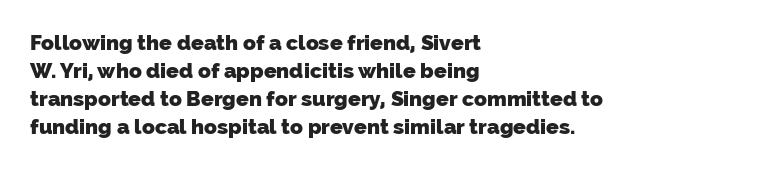
Short and long lines alike share a common starting point at left. Every letter is thick-stroked: bold, no question. Interline gaps are of average width in this sample. Quick note: underline off.
